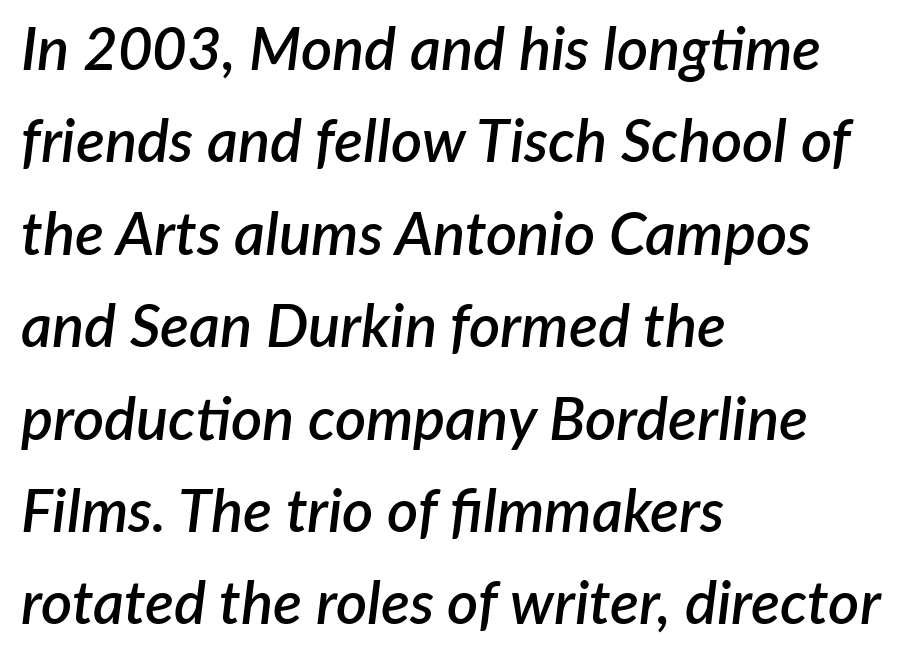
{"italic": "yes", "lean": "right", "slant_degrees": 7, "bold": "semi", "weight": "semibold", "width": "normal", "stroke_contrast": "low", "x_height": "medium", "monospaced": "no", "underline": "no", "align": "left", "line_spacing": "normal", "line_spacing_ratio": 1.54, "letter_spacing": "normal", "letter_spacing_em": 0.0, "glyph_px": 60}
